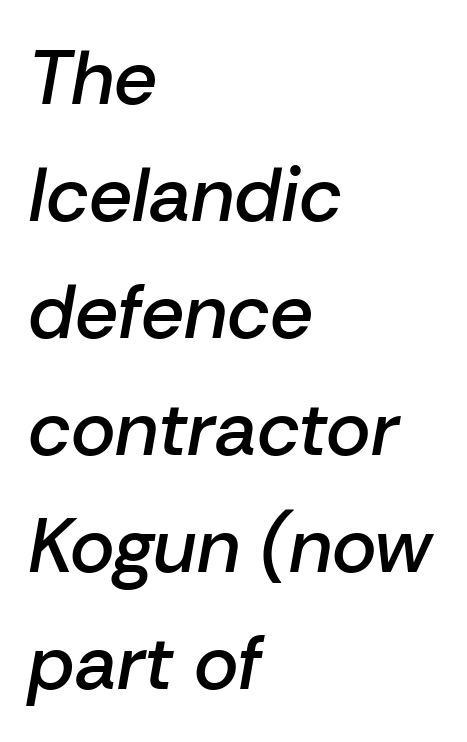
The space directly below the letters is spotless. The passage shown is semibold, sitting just below true bold. The specimen reads as italic at a glance. The horizontal fit of the characters is conventional and even.
